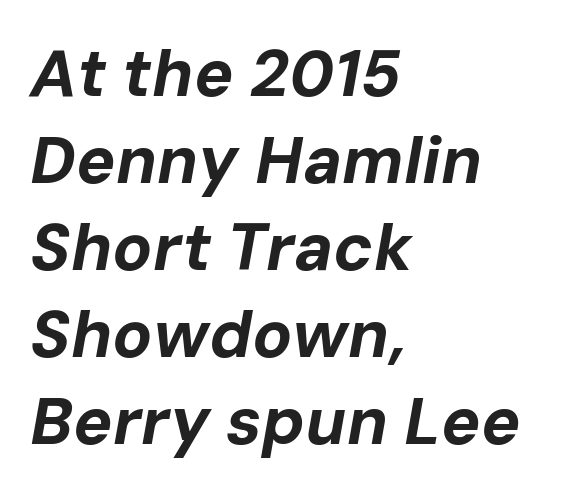
{"italic": "yes", "lean": "right", "slant_degrees": 10, "bold": "yes", "weight": "bold", "width": "normal", "stroke_contrast": "low", "x_height": "medium", "monospaced": "no", "underline": "no", "align": "left", "line_spacing": "normal", "line_spacing_ratio": 1.32, "letter_spacing": "normal", "letter_spacing_em": 0.0, "glyph_px": 66}
